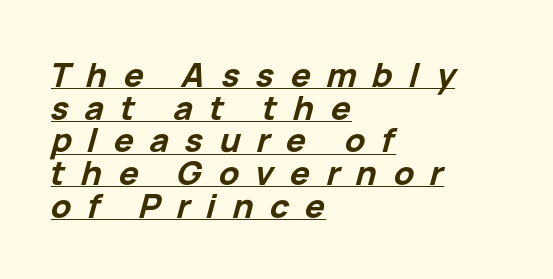
{"italic": "yes", "lean": "right", "slant_degrees": 15, "bold": "yes", "weight": "bold", "width": "normal", "stroke_contrast": "low", "x_height": "medium", "monospaced": "no", "underline": "yes", "align": "left", "line_spacing": "tight", "line_spacing_ratio": 0.99, "letter_spacing": "wide", "letter_spacing_em": 0.49, "glyph_px": 33}
